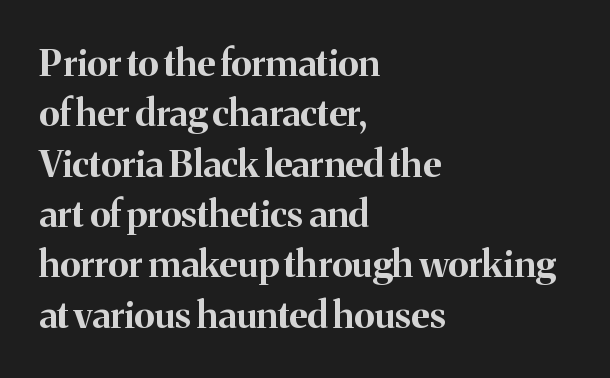
The image shows 37 px bold serif type, upright; set left-aligned, normal line spacing (1.36x), normal letter spacing, not underlined; medium stroke contrast and a medium x-height.
